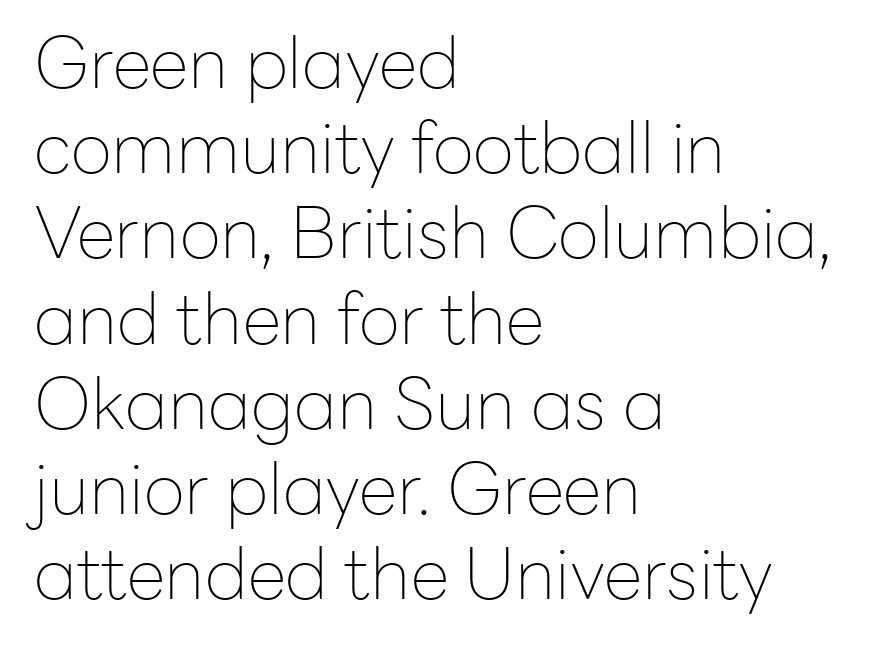
{"serif": "no", "italic": "no", "bold": "no", "weight": "thin", "width": "normal", "stroke_contrast": "low", "x_height": "medium", "monospaced": "no", "underline": "no", "align": "left", "line_spacing_ratio": 1.2, "letter_spacing": "normal", "letter_spacing_em": 0.0, "glyph_px": 71}
